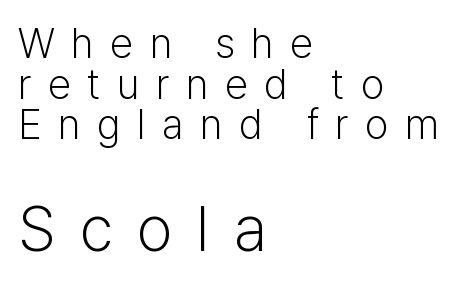
{"serif": "no", "italic": "no", "bold": "no", "weight": "light", "width": "normal", "stroke_contrast": "low", "x_height": "medium", "monospaced": "no", "underline": "no", "align": "left", "line_spacing": "tight", "line_spacing_ratio": 0.97, "letter_spacing": "wide", "letter_spacing_em": 0.39, "larger_block": "second", "size_ratio": 1.5, "glyph_px": 63}
